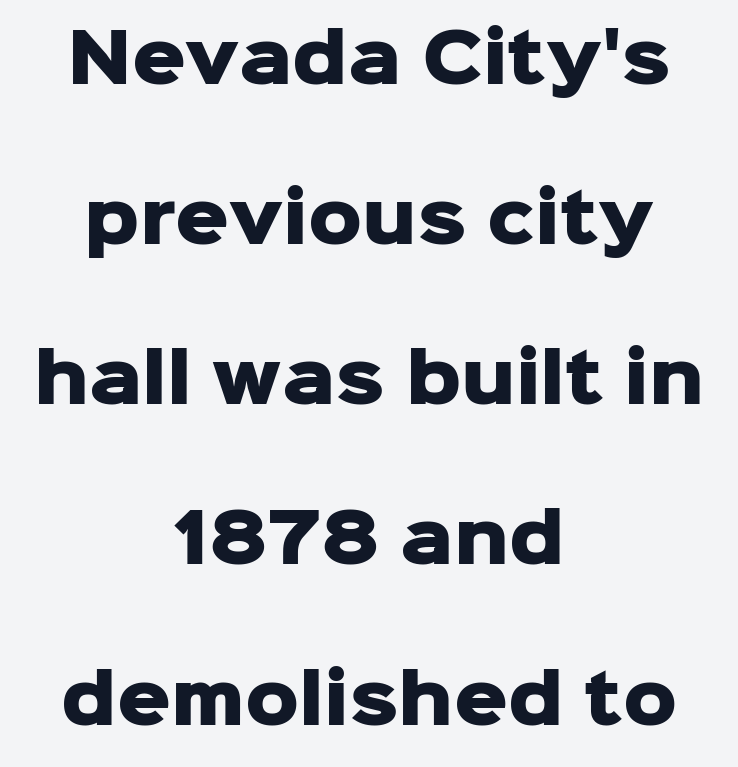
Do the characters align in a grid? No, the font is proportional. Descenders are the only things crossing below the line. Each line is balanced around a shared central axis. Every character sits straight up, as roman type does.
